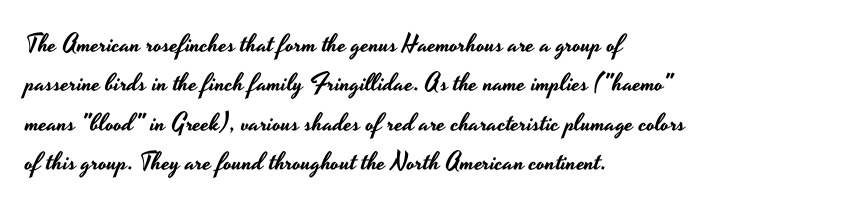
The image shows 25 px text type; set left-aligned, normal line spacing (1.58x), normal letter spacing, not underlined.
